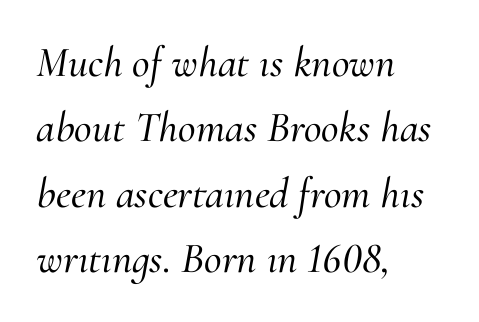
{"serif": "yes", "italic": "yes", "lean": "right", "slant_degrees": 10, "width": "normal", "stroke_contrast": "medium", "x_height": "small", "monospaced": "no", "underline": "no", "align": "left", "line_spacing": "normal", "line_spacing_ratio": 1.52, "letter_spacing": "normal", "letter_spacing_em": 0.0, "glyph_px": 43}
